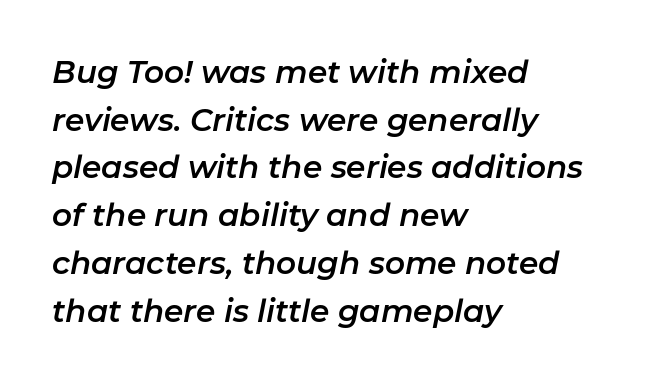
The image shows 31 px text type, italic (leaning right); set left-aligned, normal line spacing (1.54x), normal letter spacing, not underlined; low stroke contrast and a medium x-height.
